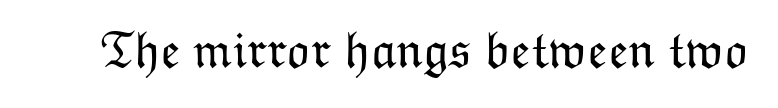
{"italic": "no", "bold": "no", "weight": "light", "width": "normal", "stroke_contrast": "low", "x_height": "medium", "monospaced": "no", "underline": "no", "letter_spacing": "normal", "letter_spacing_em": 0.0, "glyph_px": 51}
